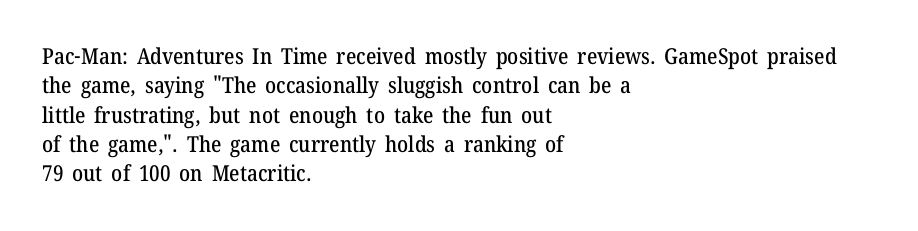
Q: Is the text italic (slanted)? A: No, it is upright.
Q: Is the text underlined? A: No.
Q: How is the paragraph aligned? A: Left-aligned.
Q: Is the spacing between letters normal or unusually wide? A: Normal.
Q: Is the spacing between lines tight, normal or loose? A: Normal.
